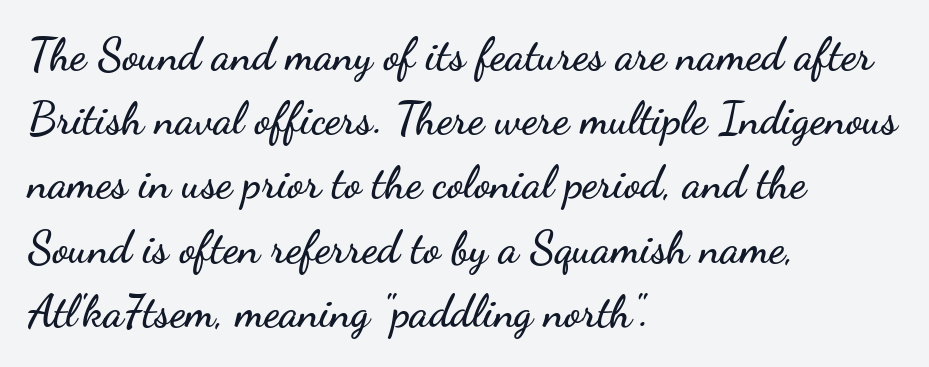
The image shows 44 px wide sans-serif type; set left-aligned, normal line spacing (1.46x), normal letter spacing, not underlined; low stroke contrast and a small x-height.
